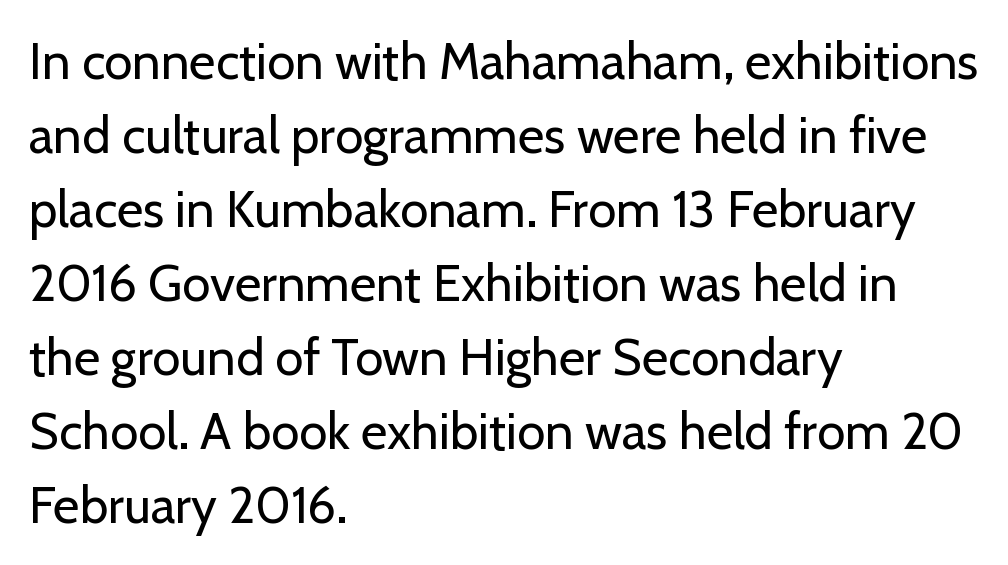
{"serif": "no", "italic": "no", "bold": "no", "weight": "regular", "width": "normal", "stroke_contrast": "low", "x_height": "medium", "monospaced": "no", "underline": "no", "align": "left", "line_spacing": "normal", "line_spacing_ratio": 1.45, "letter_spacing": "normal", "letter_spacing_em": 0.0, "glyph_px": 51}
